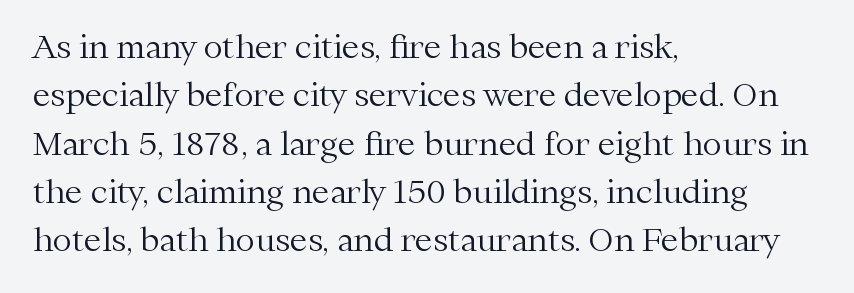
{"serif": "yes", "italic": "no", "bold": "no", "weight": "light", "width": "normal", "stroke_contrast": "medium", "x_height": "medium", "monospaced": "no", "underline": "no", "align": "left", "line_spacing": "normal", "line_spacing_ratio": 1.51, "letter_spacing": "normal", "letter_spacing_em": 0.0, "glyph_px": 32}
